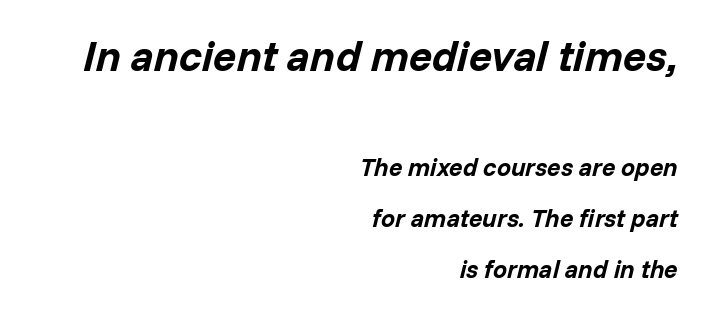
Q: Is the text bold? A: Yes.
Q: Is the text italic (slanted)? A: Yes, it leans right by about 14 degrees.
Q: Is the text underlined? A: No.
Q: How is the paragraph aligned? A: Right-aligned.
Q: Is the spacing between letters normal or unusually wide? A: Normal.
Q: Is the spacing between lines tight, normal or loose? A: Loose.
Q: Which block of text is set in a larger size, the first (top) or the second (bottom)? A: The first (top) one.
Q: Width (condensed, normal, or wide)? A: Normal.
Q: Stroke contrast? A: Low.
Q: x-height? A: Medium.
Q: Monospaced? A: No.
